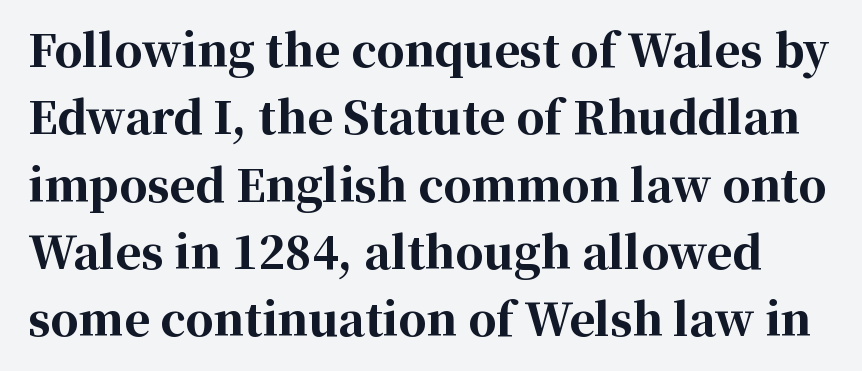
The image shows 44 px bold serif type, upright; set normal line spacing (1.53x), normal letter spacing, not underlined; high stroke contrast and a medium x-height.
